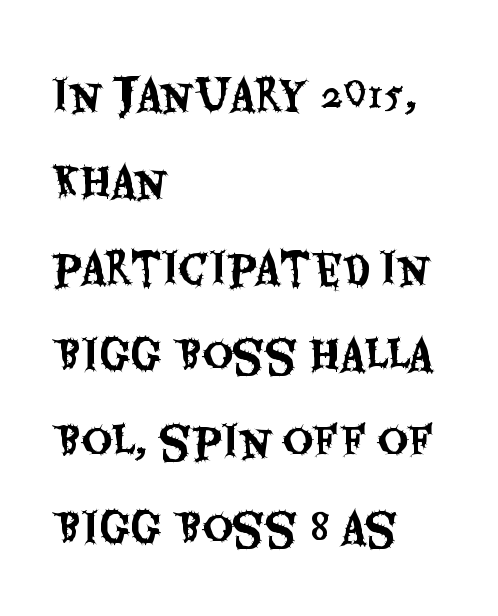
Q: Is the text italic (slanted)? A: No, it is upright.
Q: Is the typeface a serif or a sans-serif typeface? A: Sans-serif.
Q: Is the text underlined? A: No.
Q: How is the paragraph aligned? A: Left-aligned.
Q: Is the spacing between letters normal or unusually wide? A: Normal.
Q: Is the spacing between lines tight, normal or loose? A: Loose.
Q: Width (condensed, normal, or wide)? A: Condensed.
Q: Stroke contrast? A: Medium.
Q: x-height? A: Large.
Q: Monospaced? A: No.
